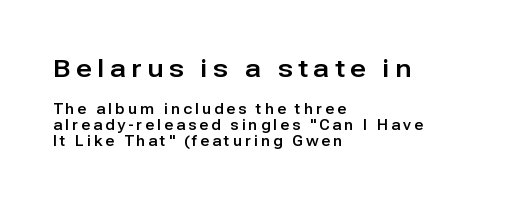
Each new line begins almost immediately beneath the previous one. Posture: vertical. Students, note that the glyphs here are deliberately spaced far apart. This rendering features lettering with no underline.
